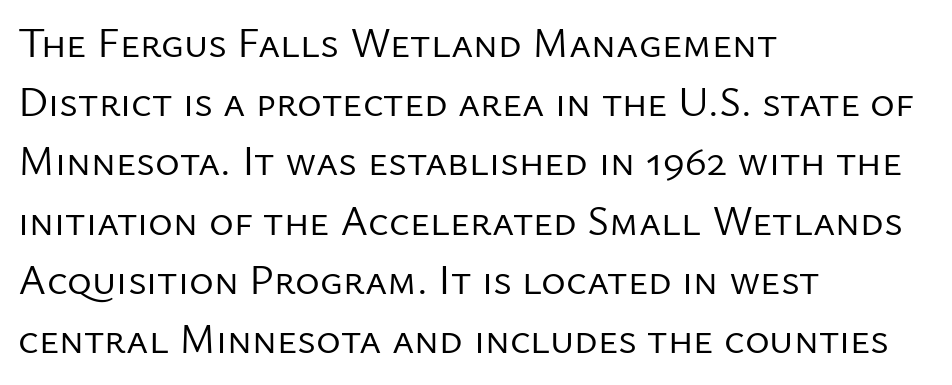
Q: Is the text bold? A: No.
Q: Is the text italic (slanted)? A: No, it is upright.
Q: Is the typeface a serif or a sans-serif typeface? A: Sans-serif.
Q: Is the text underlined? A: No.
Q: How is the paragraph aligned? A: Left-aligned.
Q: Is the spacing between letters normal or unusually wide? A: Normal.
Q: Is the spacing between lines tight, normal or loose? A: Normal.
Q: Width (condensed, normal, or wide)? A: Normal.
Q: Stroke contrast? A: Low.
Q: x-height? A: Medium.
Q: Monospaced? A: No.
